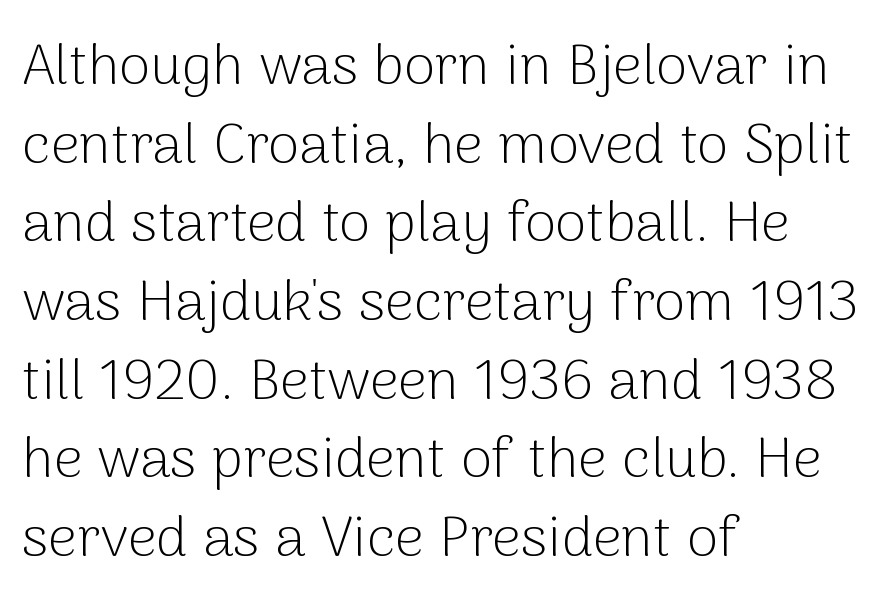
This sample has the flowing, uneven cadence of proportional lettering. The font's upright variant was chosen for this text. Characters follow at the spacing the type designer built in. Is the stroke heavy? The answer is a plain regular-or-lighter. The passage shown is typeset with a sans-serif family. Underline: absent.
